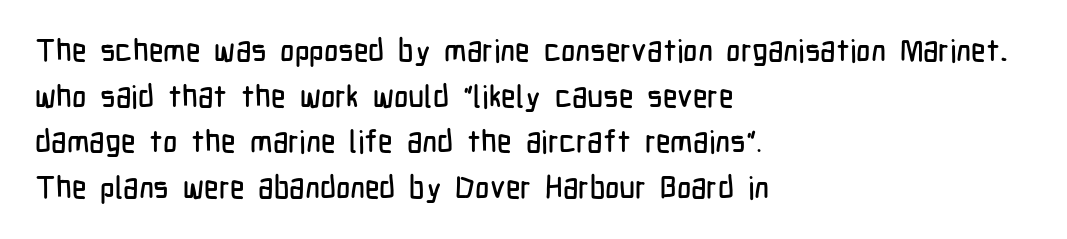
Q: Is the text italic (slanted)? A: No, it is upright.
Q: Is the typeface a serif or a sans-serif typeface? A: Sans-serif.
Q: Is the text underlined? A: No.
Q: How is the paragraph aligned? A: Left-aligned.
Q: Is the spacing between letters normal or unusually wide? A: Normal.
Q: Is the spacing between lines tight, normal or loose? A: Normal.
Q: Width (condensed, normal, or wide)? A: Condensed.
Q: Stroke contrast? A: Low.
Q: x-height? A: Medium.
Q: Monospaced? A: No.
